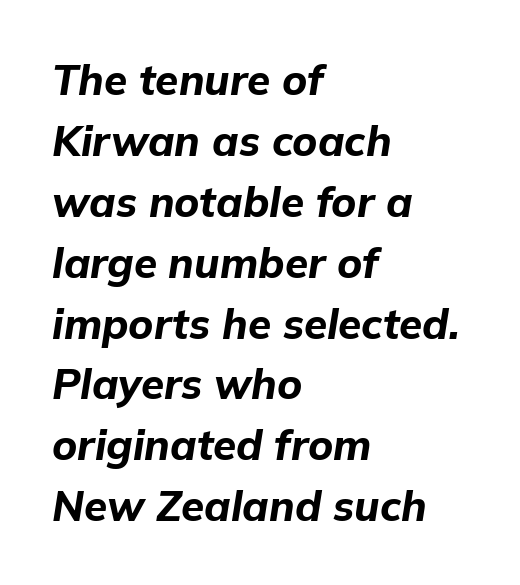
{"italic": "yes", "lean": "right", "slant_degrees": 9, "bold": "yes", "weight": "bold", "width": "normal", "stroke_contrast": "low", "x_height": "medium", "monospaced": "no", "underline": "no", "align": "left", "line_spacing": "normal", "line_spacing_ratio": 1.45, "letter_spacing": "normal", "letter_spacing_em": 0.0, "glyph_px": 42}
